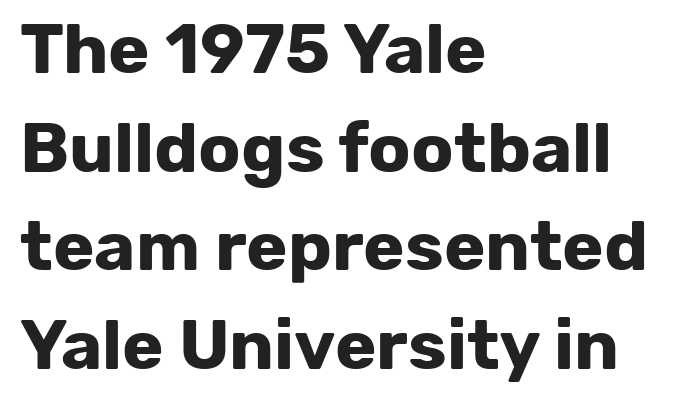
{"serif": "no", "italic": "no", "bold": "yes", "weight": "bold", "width": "normal", "stroke_contrast": "low", "x_height": "medium", "monospaced": "no", "underline": "no", "align": "left", "line_spacing": "normal", "line_spacing_ratio": 1.41, "letter_spacing": "normal", "letter_spacing_em": 0.0, "glyph_px": 70}
